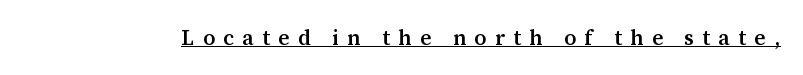
Q: Is the text bold? A: Semi-bold.
Q: Is the text italic (slanted)? A: No, it is upright.
Q: Is the text underlined? A: Yes.
Q: Is the spacing between letters normal or unusually wide? A: Unusually wide.
